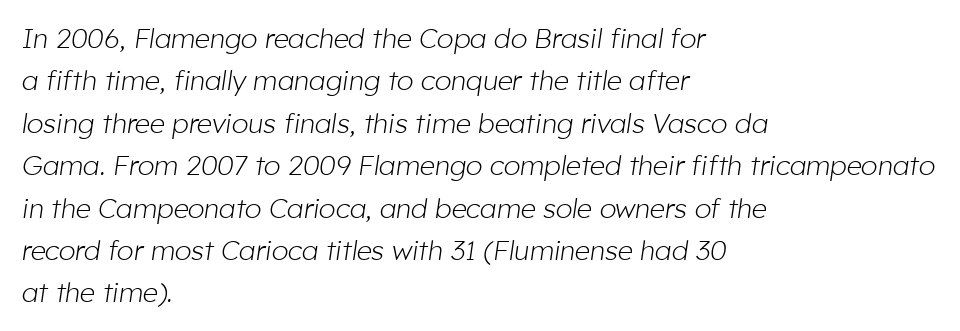
The image shows 27 px text type, italic (leaning right); set left-aligned, normal line spacing (1.57x), normal letter spacing, not underlined.
